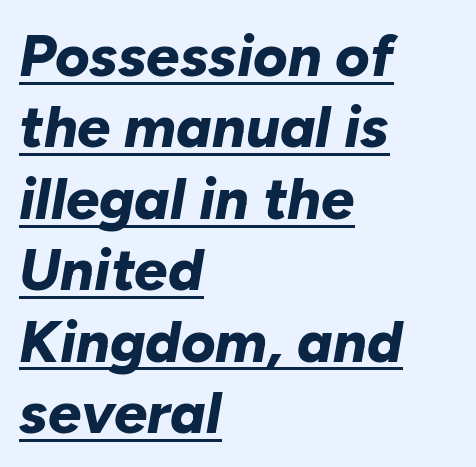
Q: Is the text bold? A: Yes.
Q: Is the text italic (slanted)? A: Yes, it leans right by about 10 degrees.
Q: Is the text underlined? A: Yes.
Q: How is the paragraph aligned? A: Left-aligned.
Q: Is the spacing between letters normal or unusually wide? A: Normal.
Q: Width (condensed, normal, or wide)? A: Normal.
Q: Stroke contrast? A: Low.
Q: x-height? A: Medium.
Q: Monospaced? A: No.
